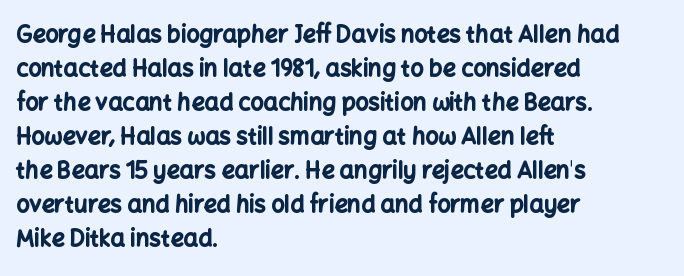
The image shows 23 px bold type, upright; set left-aligned, normal line spacing (1.48x), normal letter spacing, not underlined.
